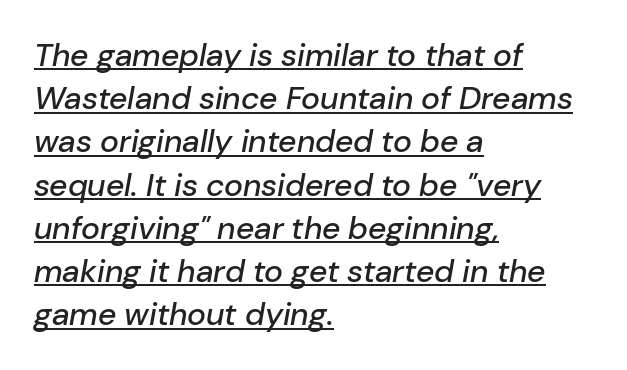
The image shows 32 px text type, italic (leaning right); set left-aligned, normal line spacing (1.35x), normal letter spacing, underlined; low stroke contrast and a medium x-height.
